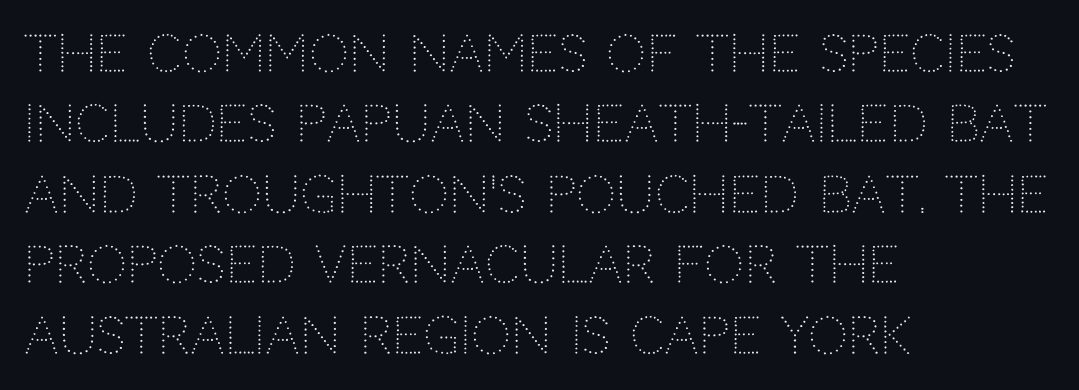
Weight: regular or lighter. The space beneath each line is pristine and unruled. You could not count columns in this text — the font is proportionally spaced. Classification — sans serif. Tracking value appears to be zero — textbook default spacing.
